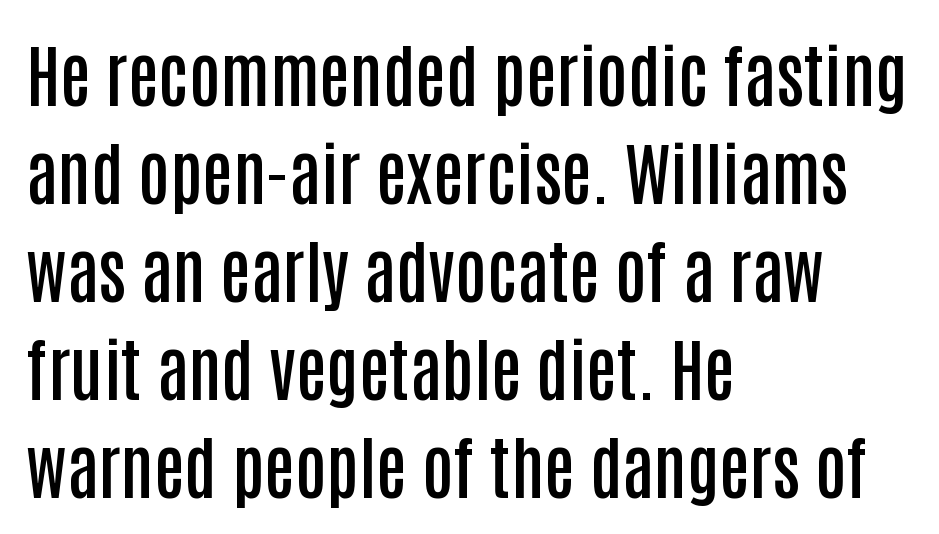
Q: Is the text bold? A: Semi-bold.
Q: Is the text italic (slanted)? A: No, it is upright.
Q: Is the typeface a serif or a sans-serif typeface? A: Sans-serif.
Q: Is the text underlined? A: No.
Q: How is the paragraph aligned? A: Left-aligned.
Q: Is the spacing between letters normal or unusually wide? A: Normal.
Q: Is the spacing between lines tight, normal or loose? A: Normal.
Q: Width (condensed, normal, or wide)? A: Condensed.
Q: Stroke contrast? A: Low.
Q: x-height? A: Large.
Q: Monospaced? A: No.
